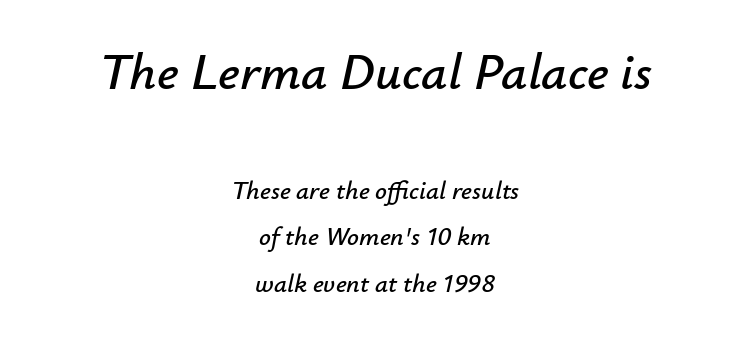
The whitespace from short lines is split evenly between both sides. Standard letterfit; no display-style spreading of the glyphs. Do the characters align in a grid? No, the font is proportional. If you drew a line through each stem, it would be angled.
